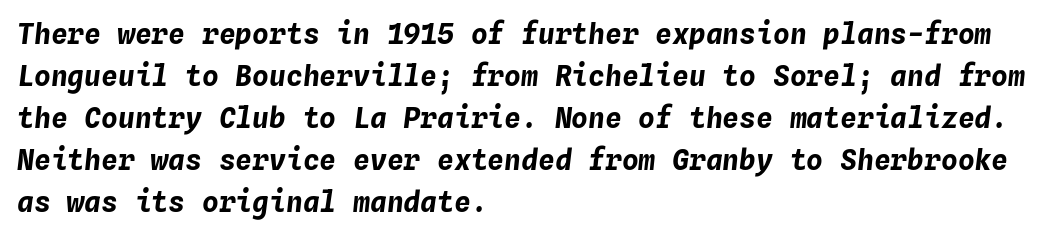
Leading: standard. A student would call this left alignment; a typographer would say flush left, rag right. The passage shown is emphatically bold. The letters march in equal steps, a hallmark of fixed-pitch type. Nobody drew a line under any word here. The type is set solid horizontally, with unmodified tracking.
